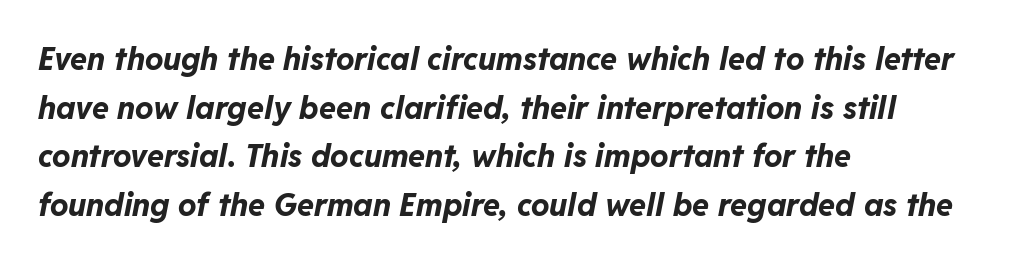
Q: Is the text bold? A: Yes.
Q: Is the text italic (slanted)? A: Yes, it leans right by about 11 degrees.
Q: Is the text underlined? A: No.
Q: How is the paragraph aligned? A: Left-aligned.
Q: Is the spacing between letters normal or unusually wide? A: Normal.
Q: Is the spacing between lines tight, normal or loose? A: Normal.
Q: Width (condensed, normal, or wide)? A: Normal.
Q: Stroke contrast? A: Low.
Q: x-height? A: Medium.
Q: Monospaced? A: No.
